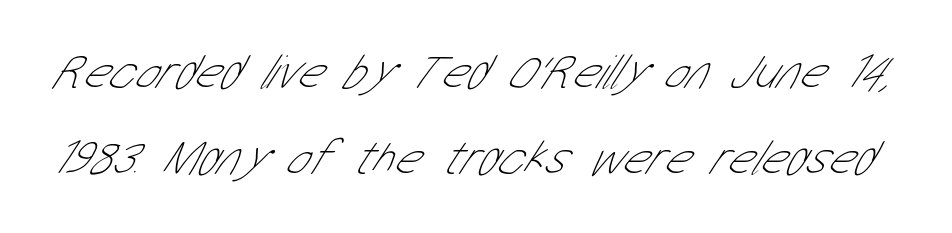
The image shows 49 px thin, condensed sans-serif type; set line spacing 1.76x, normal letter spacing, not underlined; low stroke contrast and a medium x-height.
